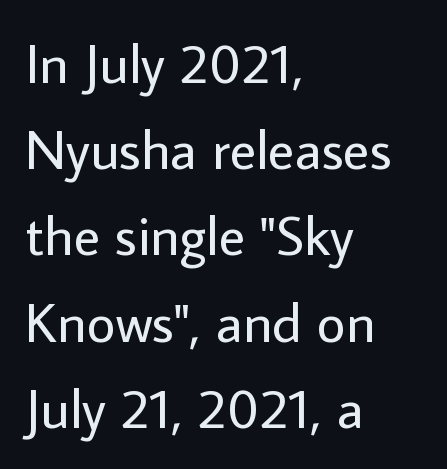
{"serif": "no", "italic": "no", "bold": "no", "weight": "regular", "width": "normal", "stroke_contrast": "low", "x_height": "medium", "monospaced": "no", "underline": "no", "align": "left", "line_spacing": "normal", "line_spacing_ratio": 1.54, "letter_spacing": "normal", "letter_spacing_em": 0.0, "glyph_px": 56}
